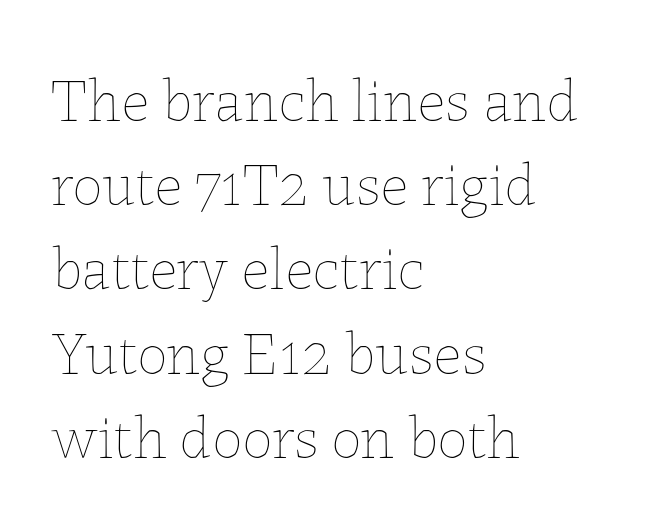
Q: Is the text bold? A: No.
Q: Is the text italic (slanted)? A: No, it is upright.
Q: Is the text underlined? A: No.
Q: How is the paragraph aligned? A: Left-aligned.
Q: Is the spacing between letters normal or unusually wide? A: Normal.
Q: Is the spacing between lines tight, normal or loose? A: Normal.
Q: Width (condensed, normal, or wide)? A: Normal.
Q: Stroke contrast? A: Low.
Q: x-height? A: Medium.
Q: Monospaced? A: No.
